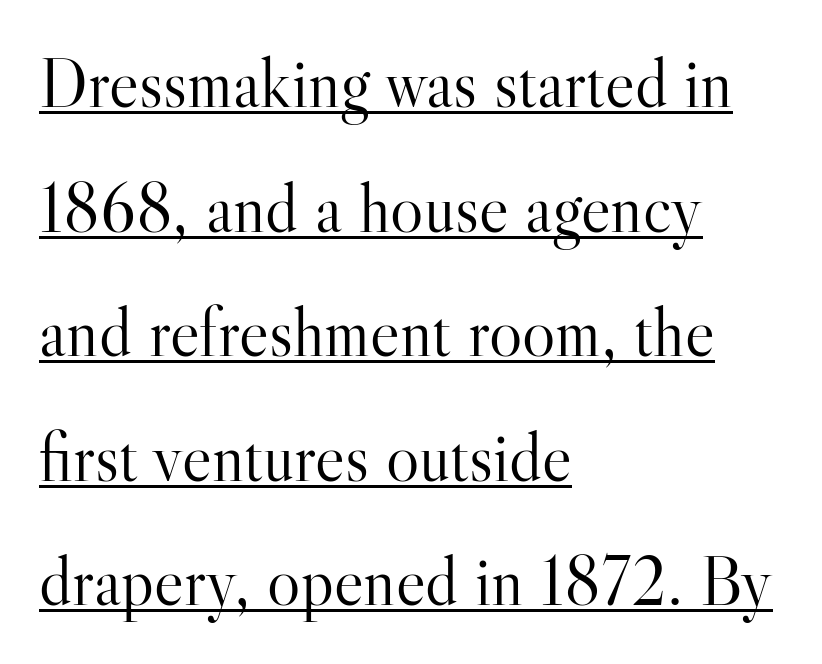
This rendering leaves character spacing at its baseline value. In terms of letterform style, serifs are clearly present. A typographer would call this underscored text. On a weight scale, this lands at 450 or below.
